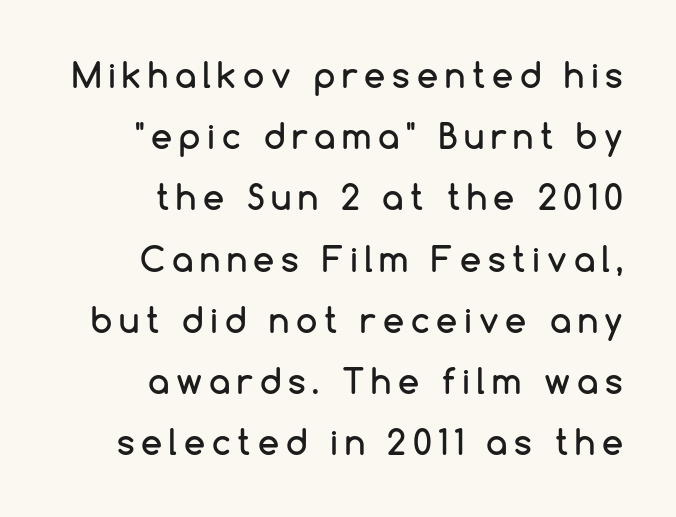
Q: Is the text italic (slanted)? A: No, it is upright.
Q: Is the typeface a serif or a sans-serif typeface? A: Sans-serif.
Q: Is the text underlined? A: No.
Q: How is the paragraph aligned? A: Right-aligned.
Q: Is the spacing between letters normal or unusually wide? A: Unusually wide.
Q: Width (condensed, normal, or wide)? A: Normal.
Q: Stroke contrast? A: Low.
Q: x-height? A: Medium.
Q: Monospaced? A: No.
